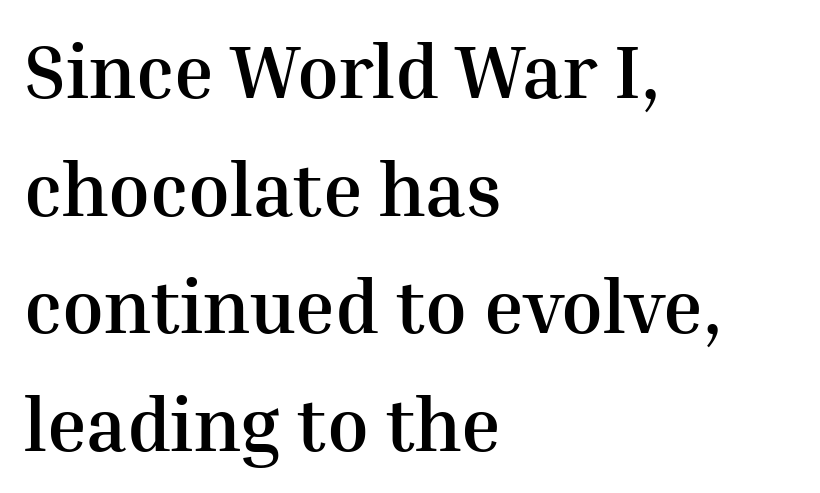
The image shows 75 px semibold serif type, upright; set left-aligned, normal line spacing (1.57x), normal letter spacing, not underlined; medium stroke contrast and a medium x-height.
